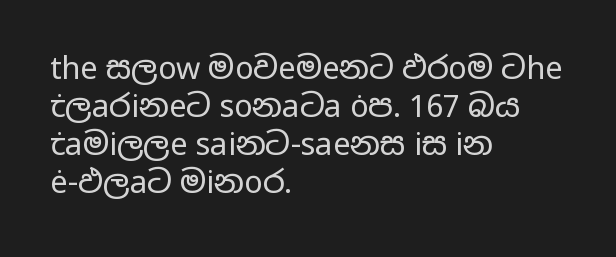
The letters stand straight up with perfectly vertical stems. Letters rest on an invisible, unmarked baseline. Is the block centered? No — it sits flush against the left margin. The gaps between neighbouring characters are ordinary and unremarkable. Stems and bowls with no extra thickness — not bold. The glyphs in this specimen are sans serif.
